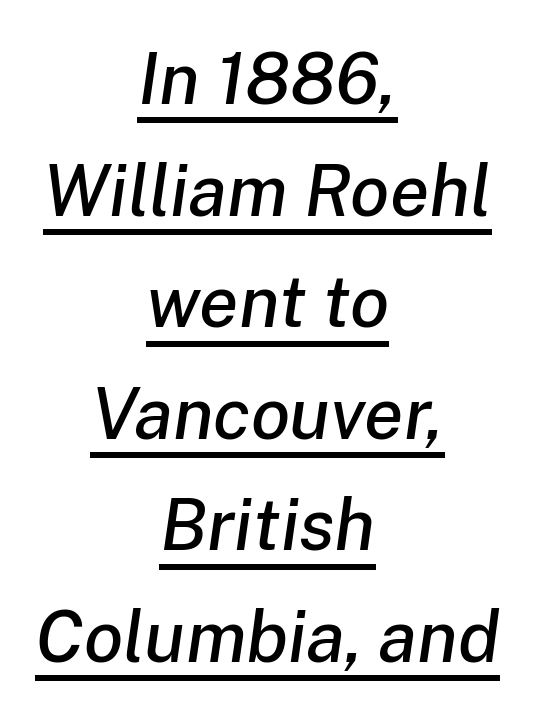
Q: Is the text italic (slanted)? A: Yes, it leans right by about 8 degrees.
Q: Is the text underlined? A: Yes.
Q: How is the paragraph aligned? A: Centered.
Q: Is the spacing between letters normal or unusually wide? A: Normal.
Q: Is the spacing between lines tight, normal or loose? A: Normal.
Q: Width (condensed, normal, or wide)? A: Normal.
Q: Stroke contrast? A: Low.
Q: x-height? A: Medium.
Q: Monospaced? A: No.
